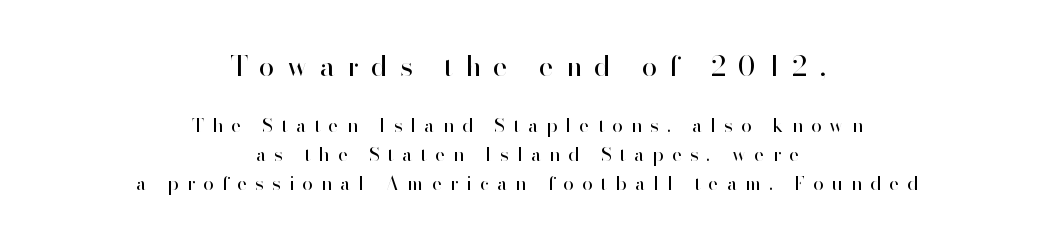
Lines of text with bare space underneath. Words appear elongated and porous because spacing is wide. How would I describe the line gaps? Plain and ordinary. In terms of posture, this sample is upright. Weight class: somewhere from thin through regular.
